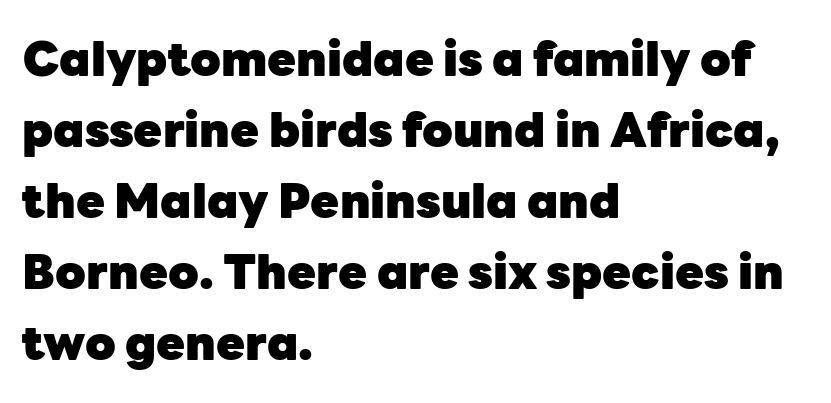
Each row of text sits above clean, open space. A student would call this left alignment; a typographer would say flush left, rag right. The strokes are fattened all the way to bold. Look at the tracking — it's just the regular setting, nothing added. No italicization has been applied; the sample stays upright.
